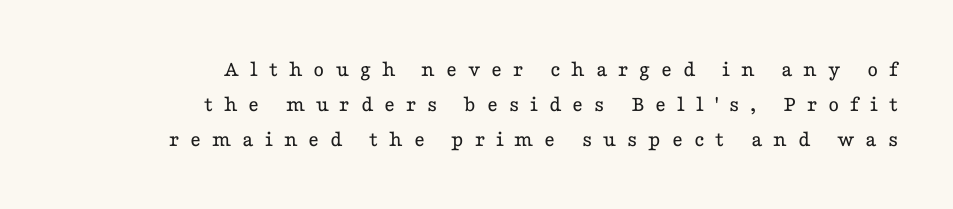
Normally led — the rows are evenly, conventionally spaced. Caption: expanded tracking, letters set apart. Bare-footed words on every line. Letters have the restrained weight of plain body copy at most. Horizontal alignment here is rightward, an uncommon choice for prose. The typography opts for an upright posture over an oblique one.
